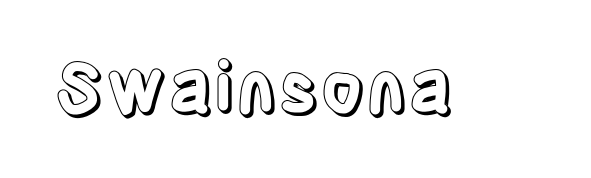
{"italic": "no", "width": "condensed", "x_height": "large", "monospaced": "no", "underline": "no", "letter_spacing": "normal", "letter_spacing_em": 0.0, "glyph_px": 70}
